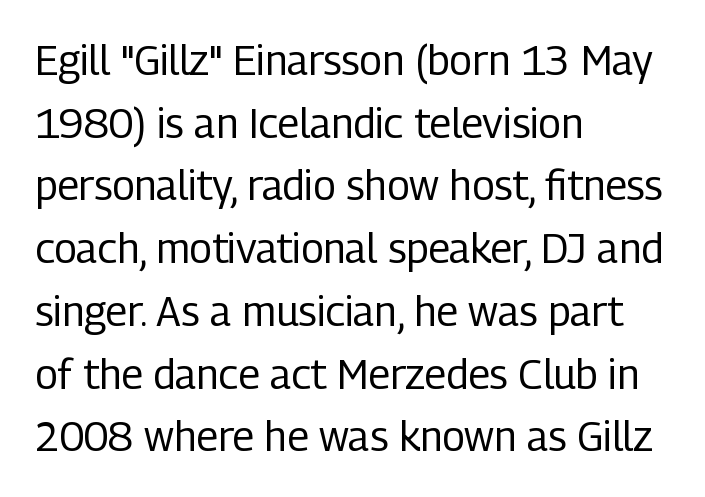
{"serif": "no", "italic": "no", "bold": "no", "weight": "regular", "width": "condensed", "stroke_contrast": "low", "x_height": "medium", "monospaced": "no", "underline": "no", "align": "left", "line_spacing": "normal", "line_spacing_ratio": 1.53, "letter_spacing": "normal", "letter_spacing_em": 0.0, "glyph_px": 41}
